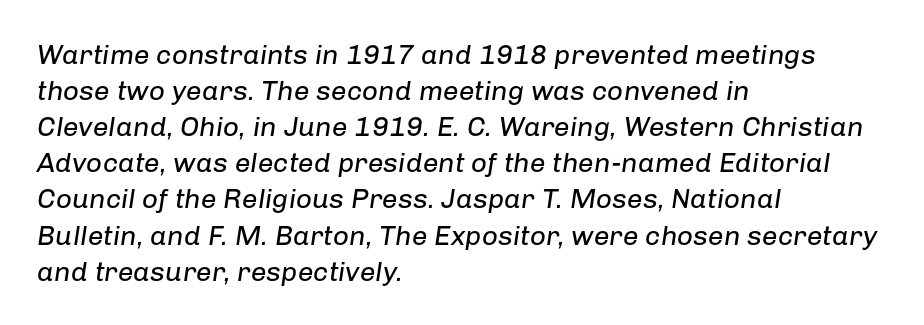
Horizontally, the lines are justified to the leading edge only. Would a proofreader flag this as italicized? Yes. Inter-character spacing is left at the font's built-in metrics. Type without underlining. The rendering uses natural spacing where letterforms have individual widths.
